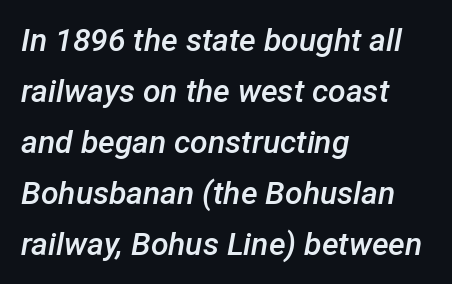
Each line starts at the same left margin while the right side varies. Vertical spacing — default. Any mark beneath the type? The region is blank. Honestly, the letter spacing is just normal — you wouldn't notice it. A somewhat darkened texture: the type is semibold rather than bold.
